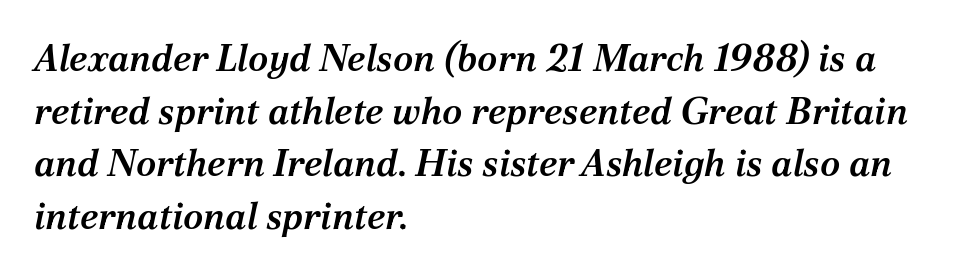
Q: Is the text bold? A: Semi-bold.
Q: Is the text italic (slanted)? A: Yes, it leans right by about 12 degrees.
Q: Is the typeface a serif or a sans-serif typeface? A: Serif.
Q: Is the text underlined? A: No.
Q: How is the paragraph aligned? A: Left-aligned.
Q: Is the spacing between letters normal or unusually wide? A: Normal.
Q: Is the spacing between lines tight, normal or loose? A: Normal.
Q: Width (condensed, normal, or wide)? A: Normal.
Q: Stroke contrast? A: Medium.
Q: x-height? A: Medium.
Q: Monospaced? A: No.
